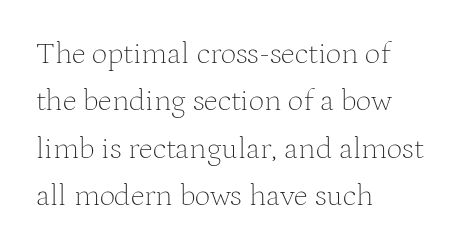
Q: Is the text bold? A: No.
Q: Is the text italic (slanted)? A: No, it is upright.
Q: Is the typeface a serif or a sans-serif typeface? A: Serif.
Q: Is the text underlined? A: No.
Q: How is the paragraph aligned? A: Left-aligned.
Q: Is the spacing between letters normal or unusually wide? A: Normal.
Q: Is the spacing between lines tight, normal or loose? A: Normal.
Q: Width (condensed, normal, or wide)? A: Normal.
Q: Stroke contrast? A: Medium.
Q: x-height? A: Medium.
Q: Monospaced? A: No.
